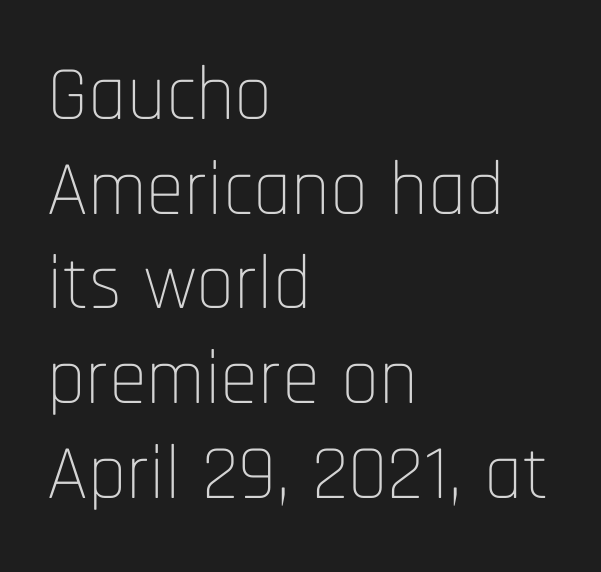
The image shows 77 px thin, condensed sans-serif type, upright; set left-aligned, line spacing 1.23x, normal letter spacing, not underlined; low stroke contrast and a large x-height.
